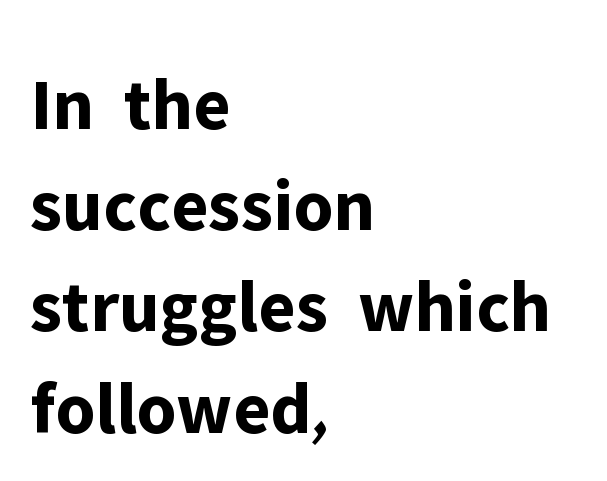
The image shows 75 px bold sans-serif type, upright; set left-aligned, normal line spacing (1.35x), normal letter spacing, not underlined; low stroke contrast and a medium x-height.
